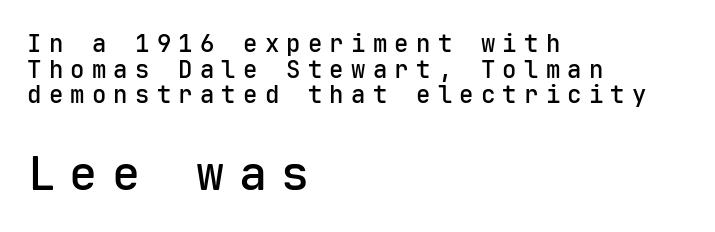
The line texture is sparse and dotted thanks to wide tracking. Unmarked baselines from the first word to the last. The composition opens small and finishes big. Notice how descenders almost collide with the ascenders below — that's tight leading.
